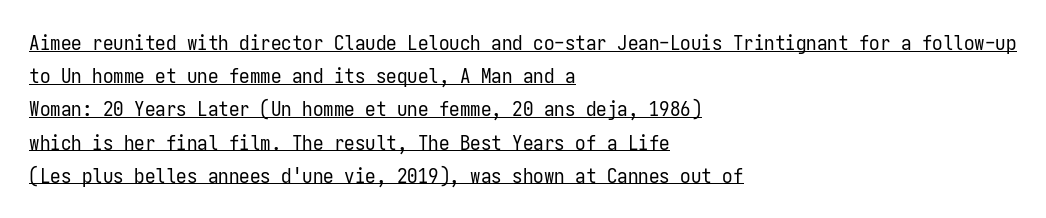
The image shows 21 px text type, upright; set left-aligned, normal line spacing (1.58x), normal letter spacing, underlined.
